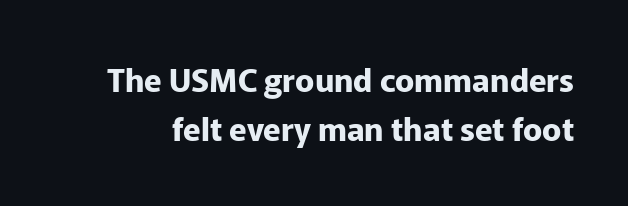
{"serif": "no", "italic": "no", "bold": "yes", "weight": "bold", "width": "normal", "stroke_contrast": "low", "x_height": "medium", "monospaced": "no", "underline": "no", "line_spacing": "normal", "line_spacing_ratio": 1.54, "letter_spacing": "normal", "letter_spacing_em": 0.0, "glyph_px": 32}
